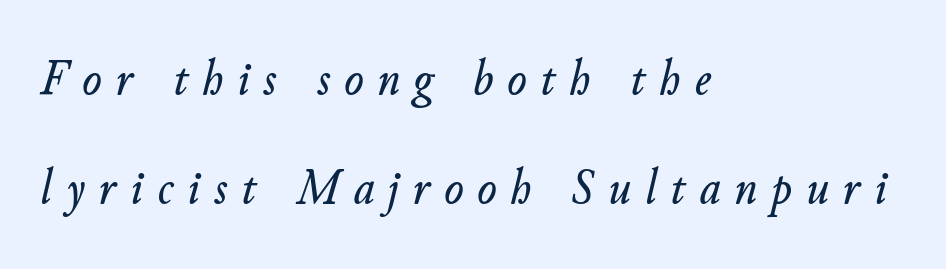
The image shows 51 px text type, italic (leaning right); set left-aligned, loose line spacing (2.13x), unusually wide letter spacing (+0.28 em), not underlined; low stroke contrast and a small x-height.
